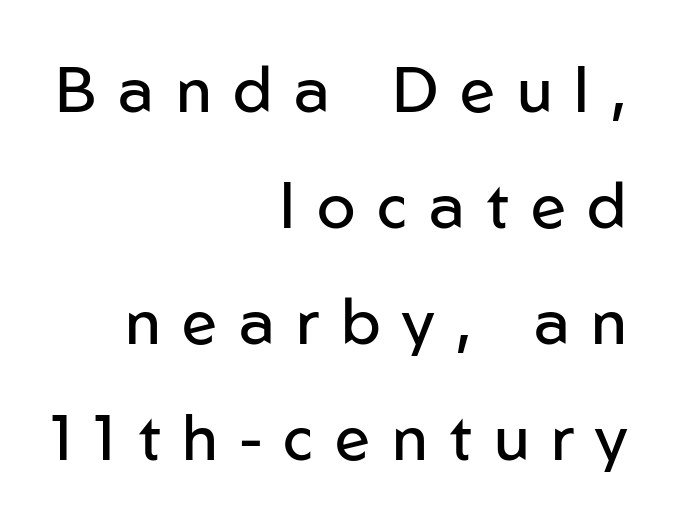
{"serif": "no", "italic": "no", "bold": "no", "weight": "regular", "width": "normal", "stroke_contrast": "low", "x_height": "medium", "monospaced": "no", "underline": "no", "align": "right", "line_spacing_ratio": 1.81, "letter_spacing": "wide", "letter_spacing_em": 0.34, "glyph_px": 64}
